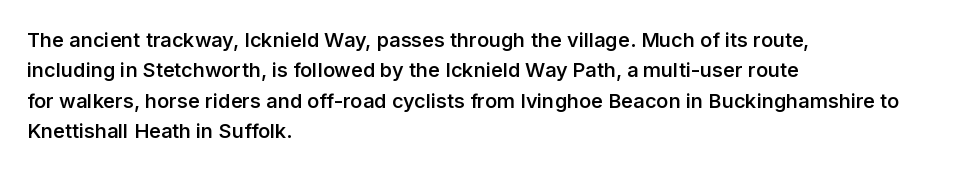
The image shows 20 px text type, upright; set left-aligned, normal line spacing (1.52x), normal letter spacing, not underlined.
